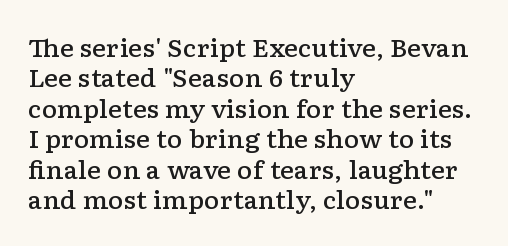
{"italic": "no", "bold": "semi", "underline": "no", "align": "left", "line_spacing": "normal", "line_spacing_ratio": 1.27, "letter_spacing": "normal", "letter_spacing_em": 0.0, "glyph_px": 24}
